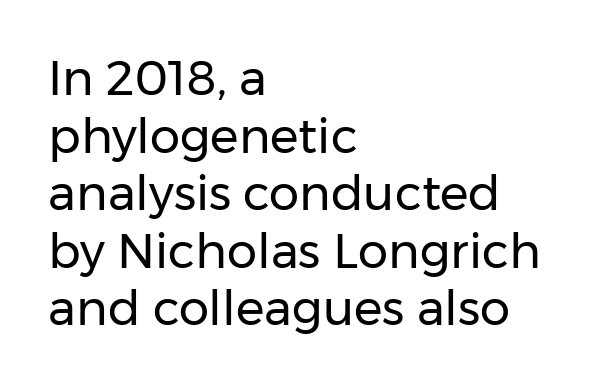
{"serif": "no", "italic": "no", "bold": "no", "weight": "regular", "width": "normal", "stroke_contrast": "low", "x_height": "medium", "monospaced": "no", "underline": "no", "align": "left", "line_spacing_ratio": 1.2, "letter_spacing": "normal", "letter_spacing_em": 0.0, "glyph_px": 48}
